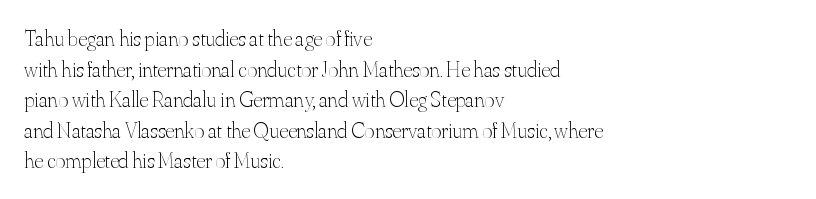
Here the glyphs are tracked normally, forming tight word shapes. This sample keeps an unexceptional amount of space between lines. Every character sits straight up, as roman type does. Each stroke keeps to a modest, everyday thickness or less. This rendering uses left alignment, leaving the right contour irregular. Descenders are the only things crossing below the line.
